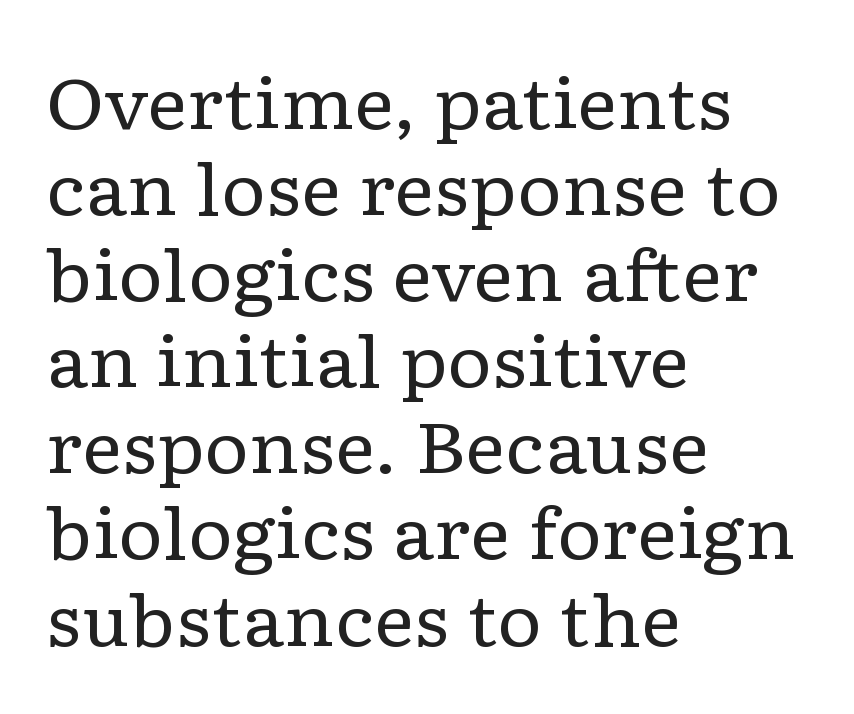
{"serif": "yes", "italic": "no", "bold": "no", "weight": "regular", "width": "wide", "stroke_contrast": "low", "x_height": "medium", "monospaced": "no", "underline": "no", "align": "left", "line_spacing_ratio": 1.23, "letter_spacing": "normal", "letter_spacing_em": 0.0, "glyph_px": 70}
